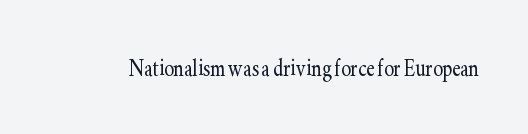
Here the glyphs are tracked normally, forming tight word shapes. Unlike a clean sans, this face finishes its strokes with serifs. A clean baseline with only descenders dipping below it. A typesetter would call this proportional, since set widths differ per character. The strokes are not fattened; the text isn't bold. The lettering holds an erect, upright posture throughout.
